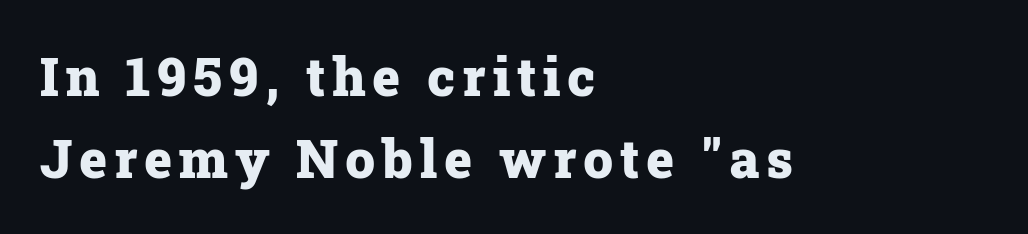
Chunky letters — that's bold for sure. Horizontal alignment here is leftward, the default for most running prose. Honestly, the row spacing looks completely unremarkable. Check under the words: just untouched page.
